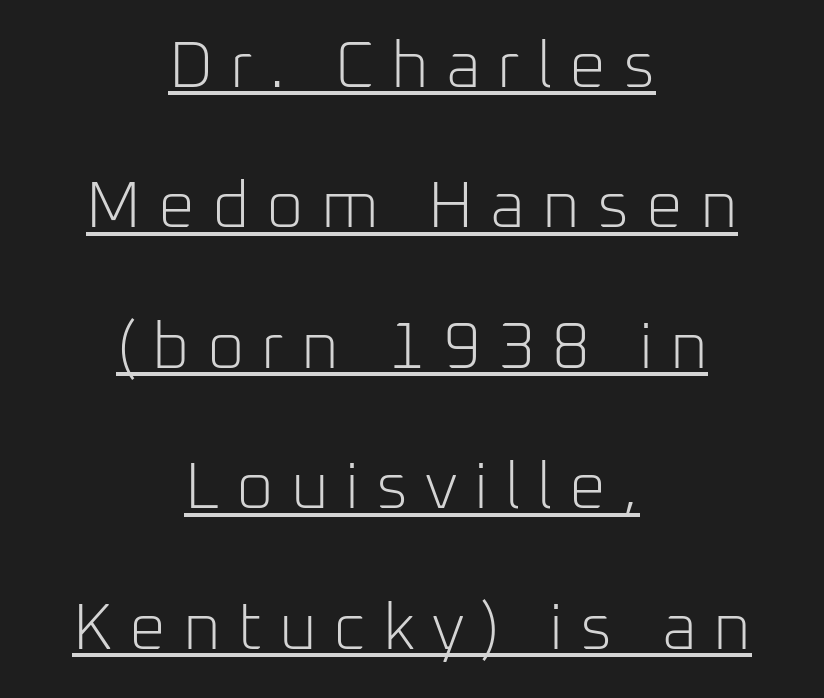
Q: Is the text bold? A: No.
Q: Is the text italic (slanted)? A: No, it is upright.
Q: Is the typeface a serif or a sans-serif typeface? A: Sans-serif.
Q: Is the text underlined? A: Yes.
Q: How is the paragraph aligned? A: Centered.
Q: Is the spacing between letters normal or unusually wide? A: Unusually wide.
Q: Is the spacing between lines tight, normal or loose? A: Loose.
Q: Width (condensed, normal, or wide)? A: Normal.
Q: Stroke contrast? A: Low.
Q: x-height? A: Medium.
Q: Monospaced? A: No.
